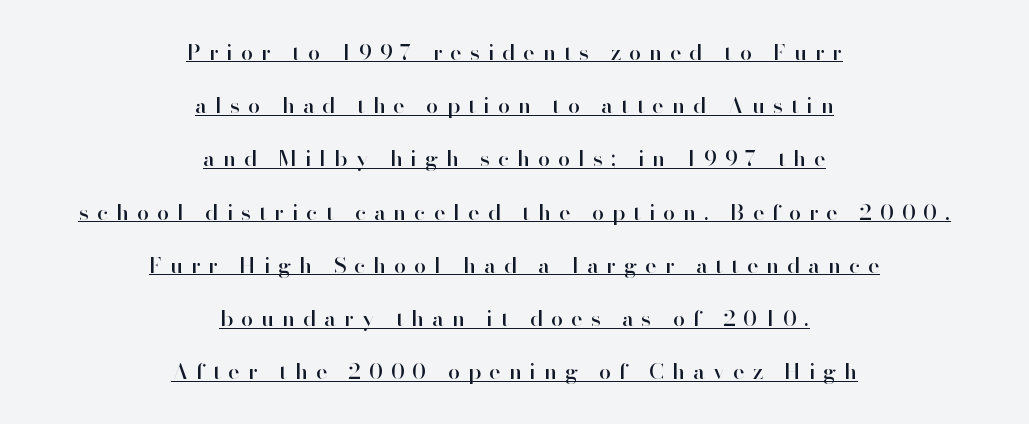
The string is rendered with underlining switched on. A typesetter would call this leading open, well beyond the default. Horizontally, the lines are justified to the midpoint only. The rendering inserts visible extra space after every character.
